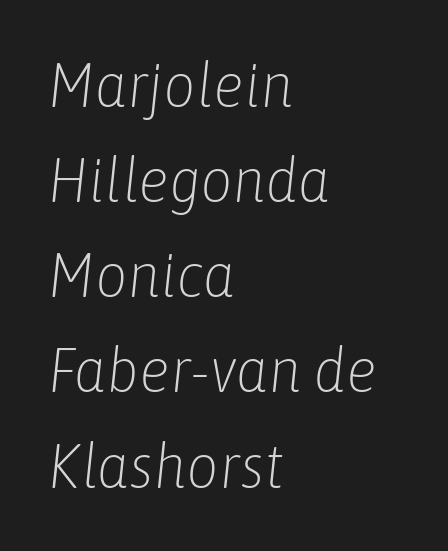
{"italic": "yes", "lean": "right", "slant_degrees": 6, "bold": "no", "weight": "light", "width": "condensed", "stroke_contrast": "low", "x_height": "medium", "monospaced": "no", "underline": "no", "align": "left", "line_spacing": "normal", "line_spacing_ratio": 1.51, "letter_spacing": "normal", "letter_spacing_em": 0.0, "glyph_px": 63}
